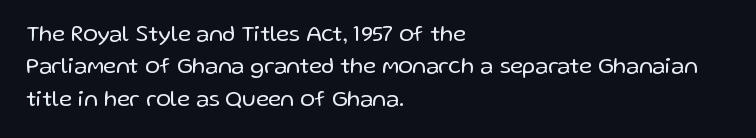
Does extra space separate the letters? No, they use regular spacing. Compared with a typical body face, this is equally light or lighter still. Casual observation: everything's shoved over to the left. This sample keeps an unexceptional amount of space between lines.
